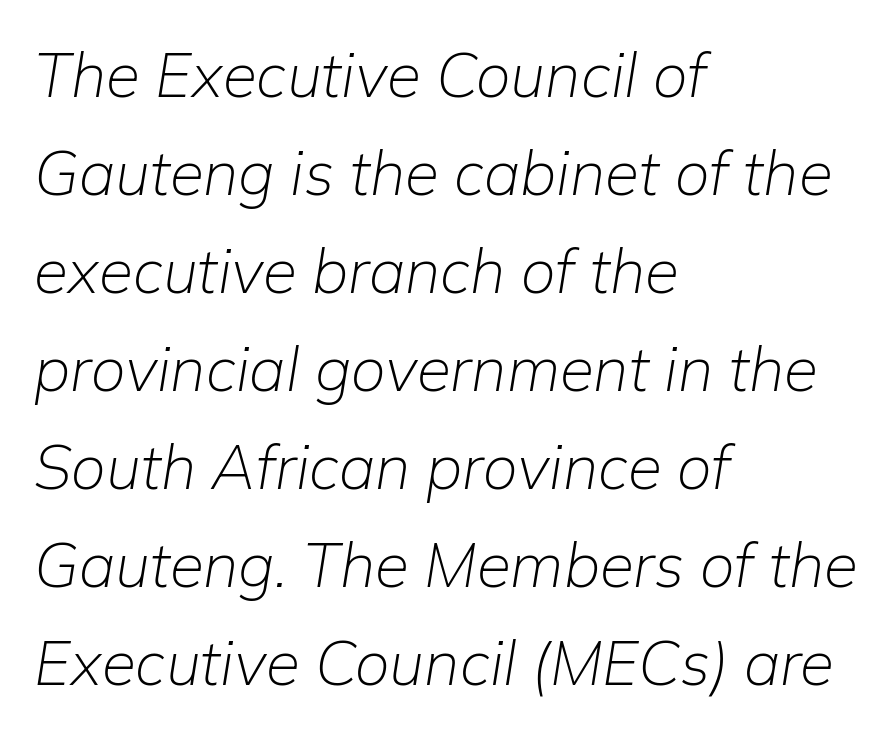
Q: Is the text bold? A: No.
Q: Is the text italic (slanted)? A: Yes, it leans right by about 9 degrees.
Q: Is the text underlined? A: No.
Q: How is the paragraph aligned? A: Left-aligned.
Q: Is the spacing between letters normal or unusually wide? A: Normal.
Q: Is the spacing between lines tight, normal or loose? A: Normal.
Q: Width (condensed, normal, or wide)? A: Normal.
Q: Stroke contrast? A: Low.
Q: x-height? A: Medium.
Q: Monospaced? A: No.
